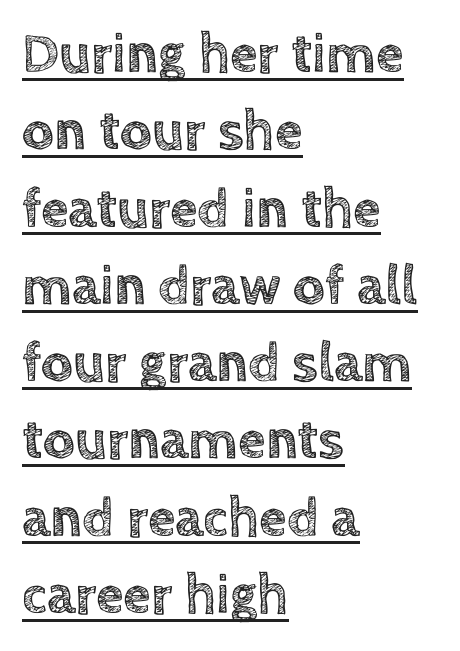
Q: Is the text italic (slanted)? A: No, it is upright.
Q: Is the text underlined? A: Yes.
Q: How is the paragraph aligned? A: Left-aligned.
Q: Is the spacing between letters normal or unusually wide? A: Normal.
Q: Is the spacing between lines tight, normal or loose? A: Normal.
Q: Width (condensed, normal, or wide)? A: Normal.
Q: x-height? A: Large.
Q: Monospaced? A: No.
